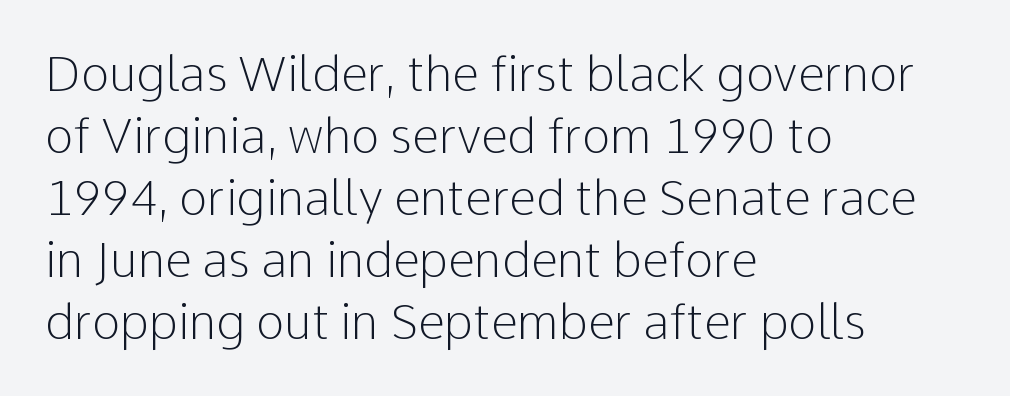
The rows are spaced the way most documents space them. Spacing verdict: proportional, widths tailored to each character. Letters rest on an invisible, unmarked baseline. Notice how the passage keeps a crisp vertical edge on the left only. Look at the bottom of the vertical strokes: they stop flat, with no serifs. The tracking reads as untouched default to a designer's eye.
